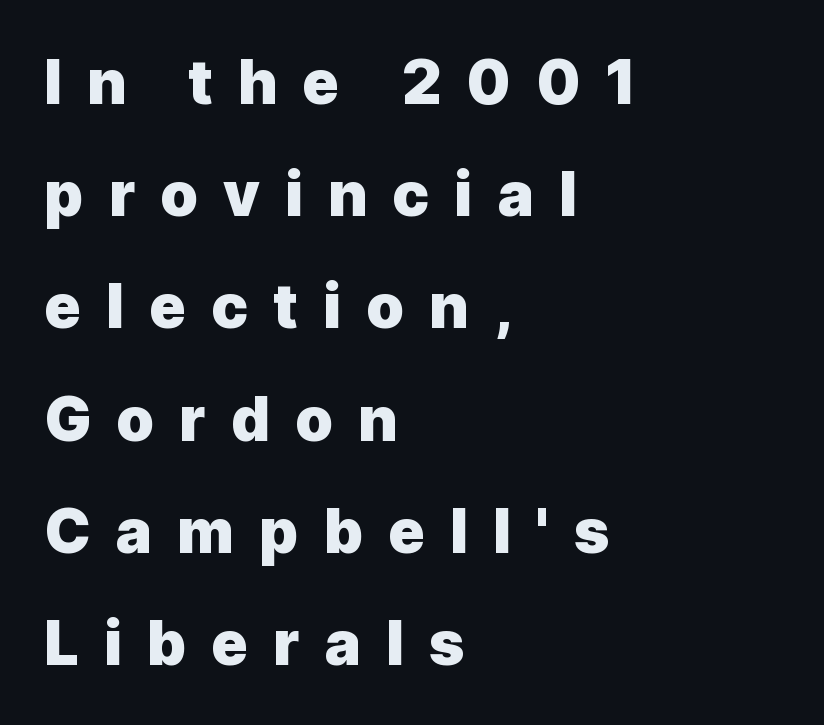
The image shows 61 px heavy sans-serif type, upright; set left-aligned, line spacing 1.84x, unusually wide letter spacing (+0.41 em), not underlined; a medium x-height.
